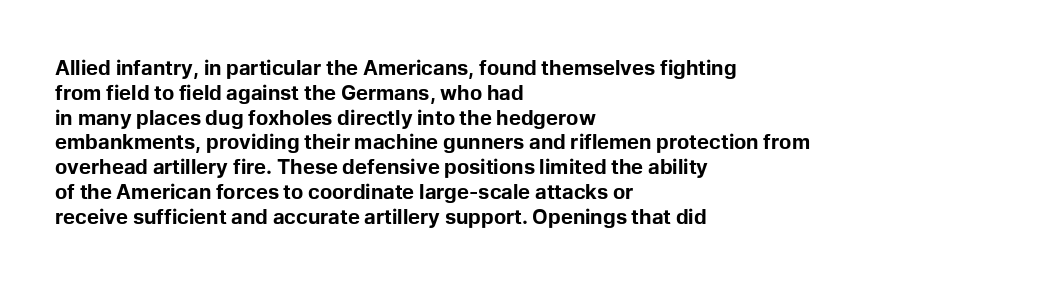
Line starts are locked; line ends wander. Tracking value appears to be zero — textbook default spacing. Style check: upright. Rule under the text: the space is simply empty. Heavy-handed strokes throughout: this text is bold.
